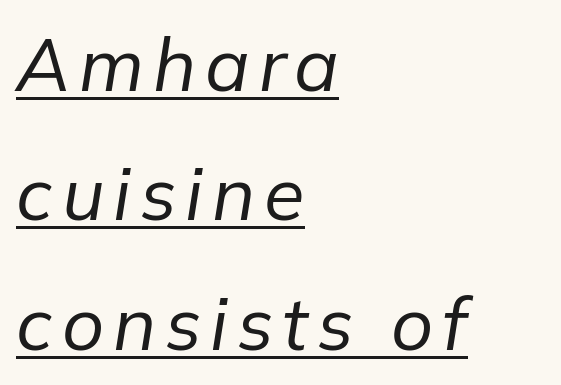
{"italic": "yes", "lean": "right", "slant_degrees": 9, "bold": "no", "weight": "regular", "width": "normal", "stroke_contrast": "low", "x_height": "medium", "monospaced": "no", "underline": "yes", "align": "left", "line_spacing_ratio": 1.75, "glyph_px": 74}
